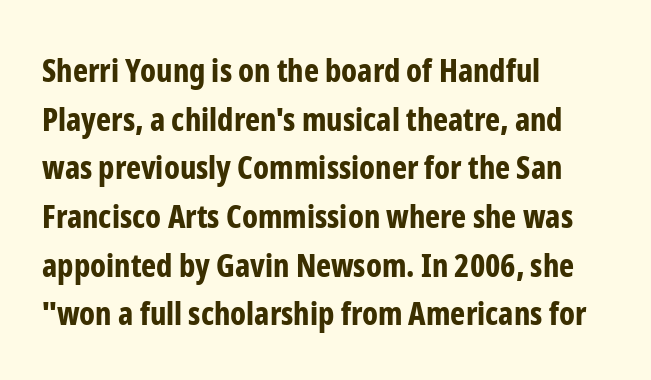
Q: Is the text bold? A: Yes.
Q: Is the text italic (slanted)? A: No, it is upright.
Q: Is the typeface a serif or a sans-serif typeface? A: Sans-serif.
Q: Is the text underlined? A: No.
Q: How is the paragraph aligned? A: Left-aligned.
Q: Is the spacing between letters normal or unusually wide? A: Normal.
Q: Is the spacing between lines tight, normal or loose? A: Normal.
Q: Width (condensed, normal, or wide)? A: Condensed.
Q: Stroke contrast? A: Low.
Q: x-height? A: Medium.
Q: Monospaced? A: No.
